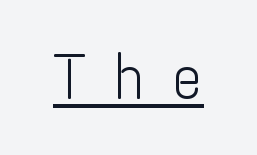
The image shows 64 px light, condensed sans-serif type, upright; set unusually wide letter spacing (+0.44 em), underlined; low stroke contrast and a medium x-height.
